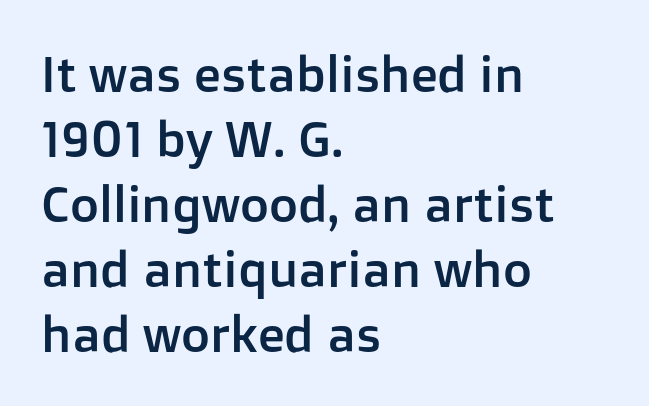
The image shows 50 px sans-serif type, upright; set left-aligned, normal line spacing (1.3x), normal letter spacing, not underlined; low stroke contrast and a medium x-height.
